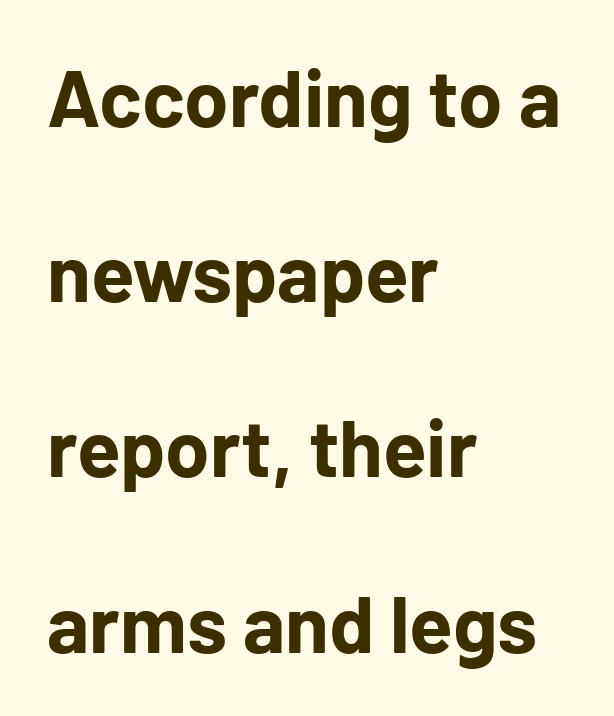
{"serif": "no", "italic": "no", "bold": "yes", "weight": "bold", "width": "normal", "stroke_contrast": "low", "x_height": "medium", "monospaced": "no", "underline": "no", "align": "left", "line_spacing": "loose", "line_spacing_ratio": 2.19, "letter_spacing": "normal", "letter_spacing_em": 0.0, "glyph_px": 80}
